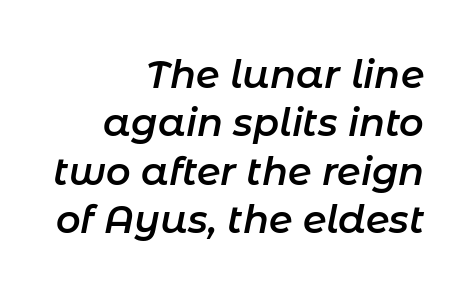
The image shows 38 px semibold type, italic (leaning right); set right-aligned, normal line spacing (1.27x), normal letter spacing, not underlined; low stroke contrast and a medium x-height.
